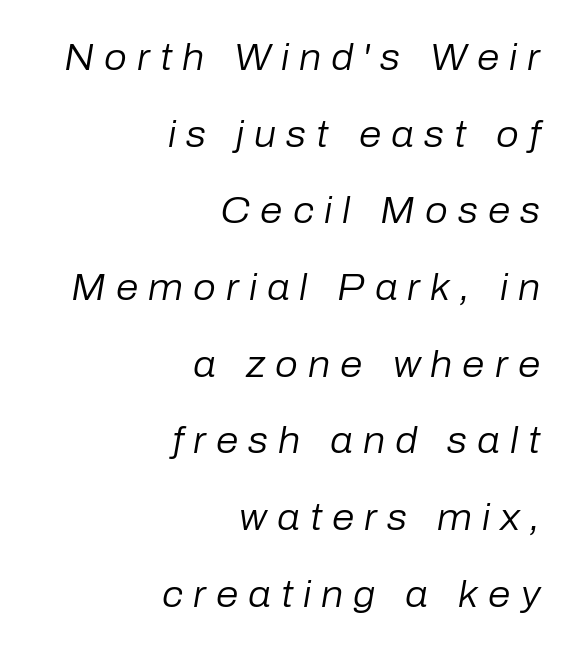
Caption: expanded tracking, letters set apart. Looks like regular typesetting: each glyph gets only the width it needs. This reads as an unemphasized weight, regular at the heaviest. Leading: increased. If you drew a line through each stem, it would be angled.
